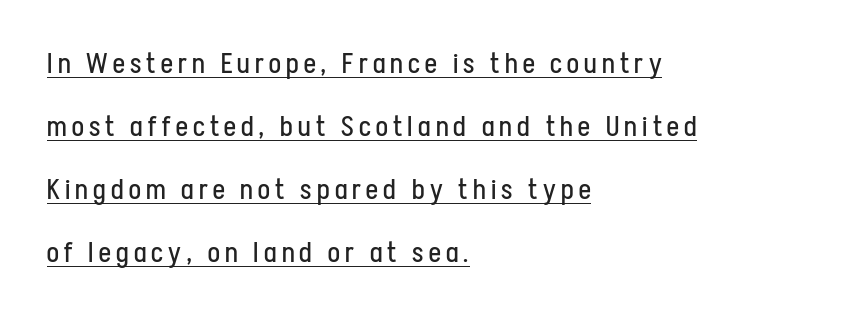
Q: Is the text bold? A: No.
Q: Is the text italic (slanted)? A: No, it is upright.
Q: Is the typeface a serif or a sans-serif typeface? A: Sans-serif.
Q: Is the text underlined? A: Yes.
Q: How is the paragraph aligned? A: Left-aligned.
Q: Is the spacing between lines tight, normal or loose? A: Loose.
Q: Width (condensed, normal, or wide)? A: Condensed.
Q: Stroke contrast? A: Low.
Q: x-height? A: Medium.
Q: Monospaced? A: No.
